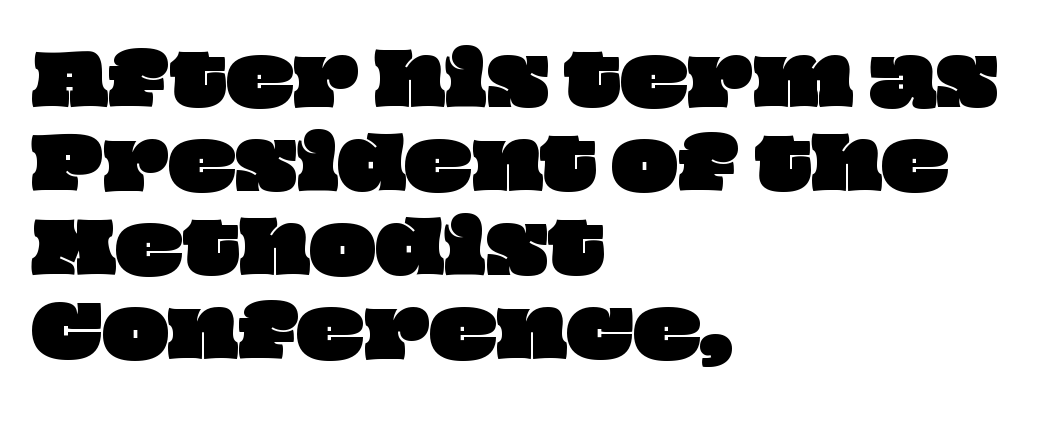
Q: Is the text underlined? A: No.
Q: How is the paragraph aligned? A: Left-aligned.
Q: Is the spacing between letters normal or unusually wide? A: Normal.
Q: Width (condensed, normal, or wide)? A: Wide.
Q: Stroke contrast? A: Low.
Q: x-height? A: Large.
Q: Monospaced? A: No.
